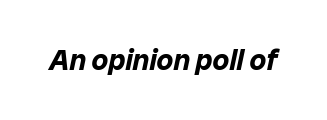
The axis of the letterforms is tilted away from vertical. Pretty heavy lettering here — definitely bold. Looks like regular typesetting: each glyph gets only the width it needs. The strip under each line holds only bare page. Between one letter and the next there's only the usual sliver of space.
